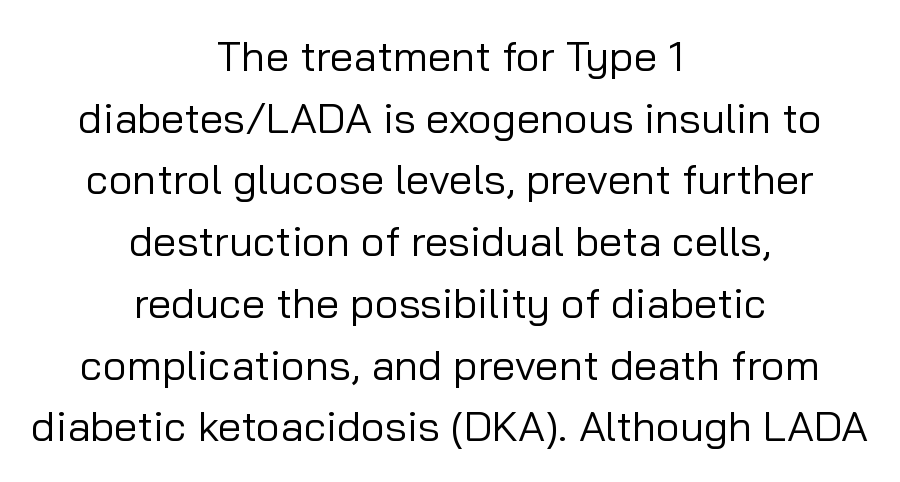
{"serif": "no", "italic": "no", "bold": "no", "weight": "regular", "width": "normal", "stroke_contrast": "low", "x_height": "medium", "monospaced": "no", "underline": "no", "align": "center", "line_spacing": "normal", "line_spacing_ratio": 1.47, "letter_spacing": "normal", "letter_spacing_em": 0.0, "glyph_px": 42}
